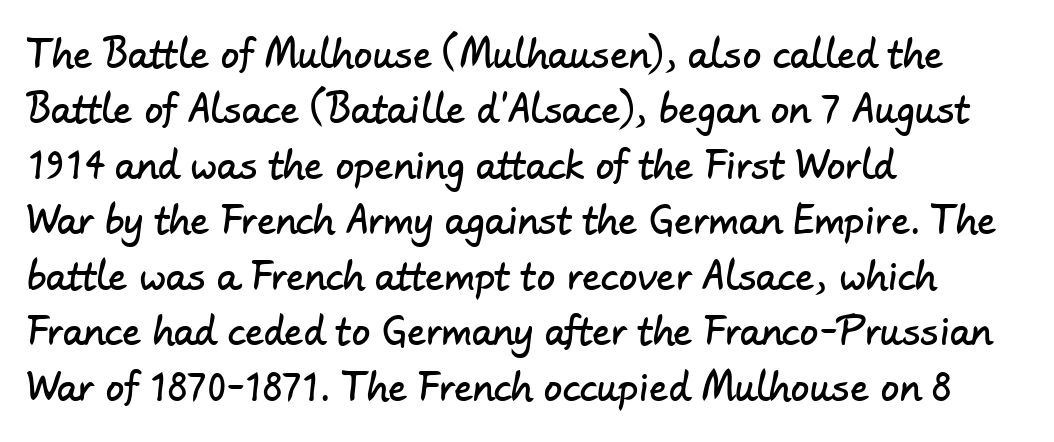
The image shows 37 px sans-serif type; set left-aligned, normal line spacing (1.5x), normal letter spacing, not underlined; low stroke contrast and a small x-height.
